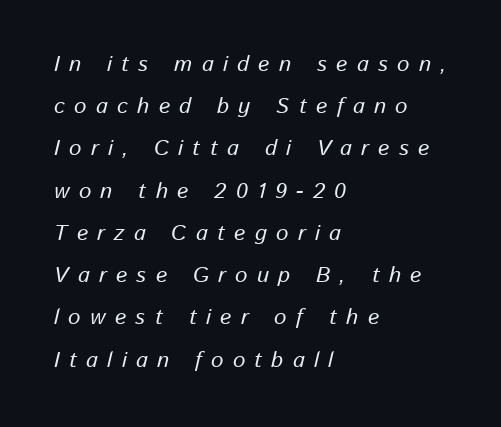
In terms of posture, this sample is oblique. The gaps between neighbouring characters are conspicuously large. The passage shown stacks its lines with a broad gap. Words float on clear page, feet unadorned.
